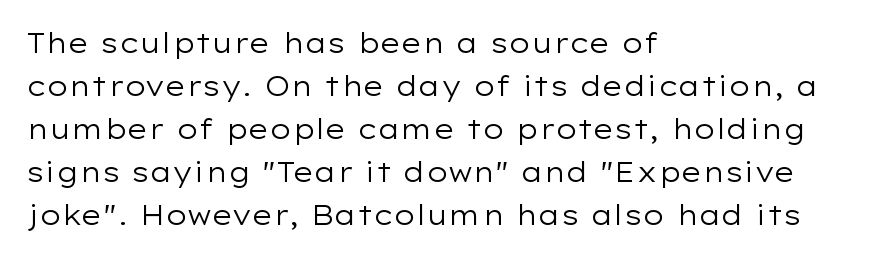
Line beginnings align vertically; line endings do not. Quick note: not italic, upright. No chunkiness to these letters — they're not bold. Default kerning and tracking; the words read as compact shapes.
